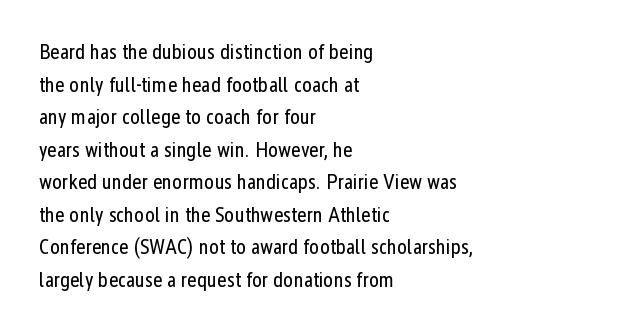
{"italic": "no", "bold": "no", "underline": "no", "align": "left", "line_spacing": "normal", "line_spacing_ratio": 1.55, "letter_spacing": "normal", "letter_spacing_em": 0.0, "glyph_px": 21}
